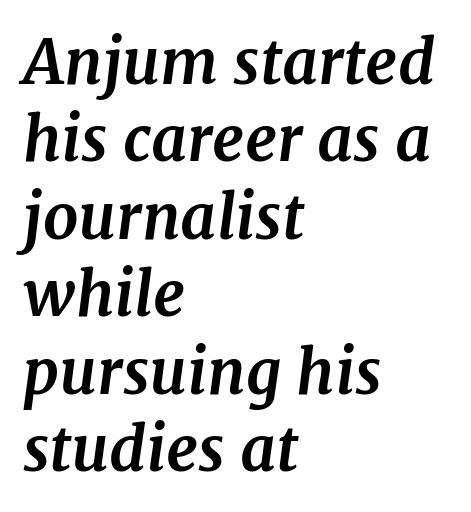
The image shows 62 px bold serif type, italic (leaning right); set left-aligned, normal line spacing (1.25x), normal letter spacing, not underlined; medium stroke contrast and a medium x-height.
